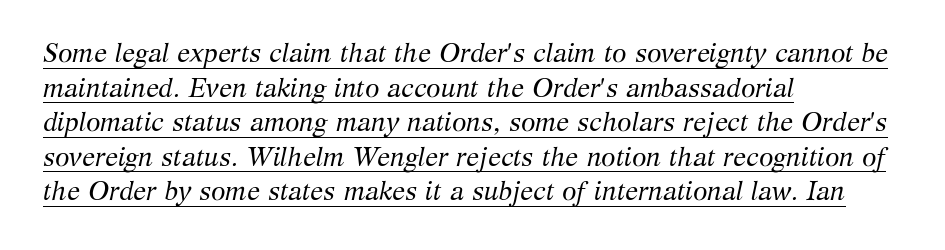
{"italic": "yes", "lean": "right", "slant_degrees": 12, "bold": "no", "underline": "yes", "align": "left", "line_spacing": "normal", "line_spacing_ratio": 1.33, "letter_spacing": "normal", "letter_spacing_em": 0.0, "glyph_px": 26}
